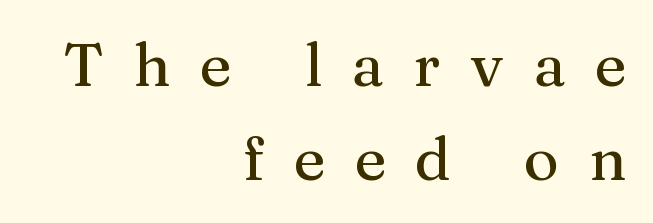
Proportional: the letters do not fall into vertical columns. Characters remain perfectly vertical along every line. Type style note: has serifs. Underlining? Definitely not there. The ragged edge is on the left, which tells us the setting is flush right.
